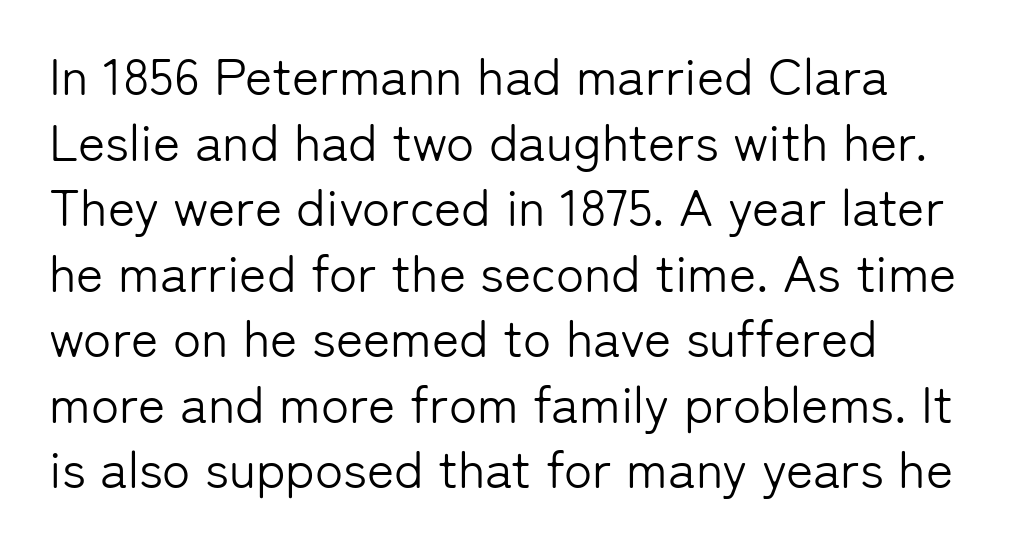
Nobody drew a line under any word here. Do the characters align in a grid? No, the font is proportional. Weight class: somewhere from thin through regular. The vertical gap from one line to the next is medium. Which margin do the lines hug? The left one — the right edge is uneven.
